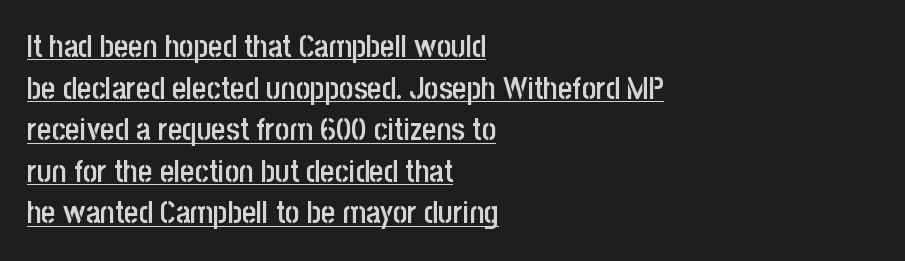
{"serif": "no", "italic": "no", "bold": "semi", "weight": "semibold", "width": "condensed", "stroke_contrast": "low", "x_height": "large", "monospaced": "no", "underline": "yes", "align": "left", "line_spacing": "normal", "line_spacing_ratio": 1.34, "letter_spacing": "normal", "letter_spacing_em": 0.0, "glyph_px": 31}
